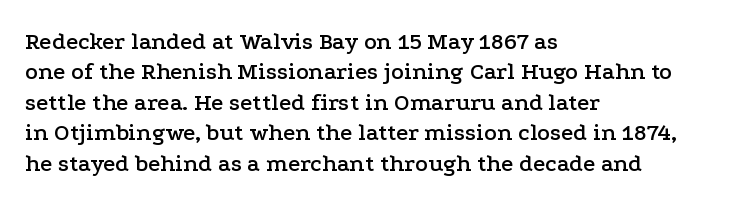
Unmarked baselines from the first word to the last. Short and long lines alike share a common starting point at left. The horizontal fit of the characters is conventional and even. Leading matches the norm, producing a regular column. In terms of posture, this sample is upright.
